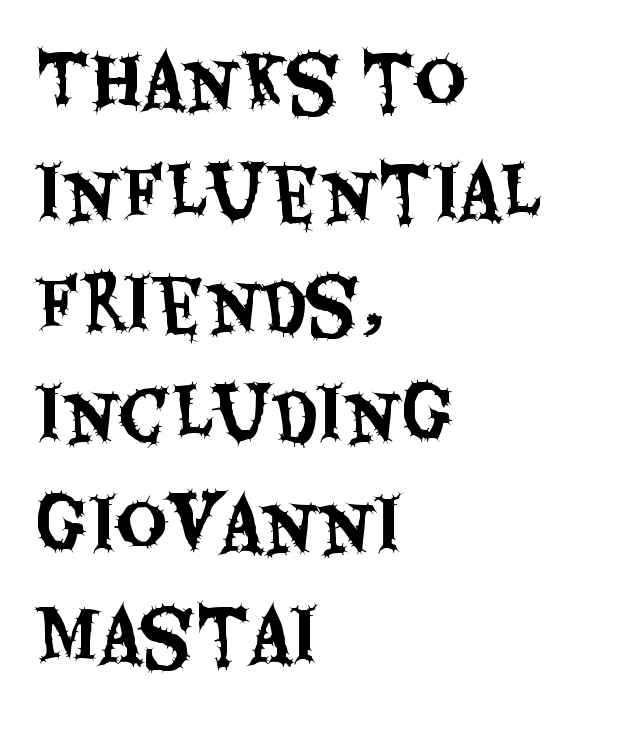
{"serif": "no", "italic": "no", "width": "condensed", "stroke_contrast": "medium", "x_height": "large", "monospaced": "no", "underline": "no", "align": "left", "line_spacing": "normal", "line_spacing_ratio": 1.56, "letter_spacing": "normal", "letter_spacing_em": 0.0, "glyph_px": 71}
